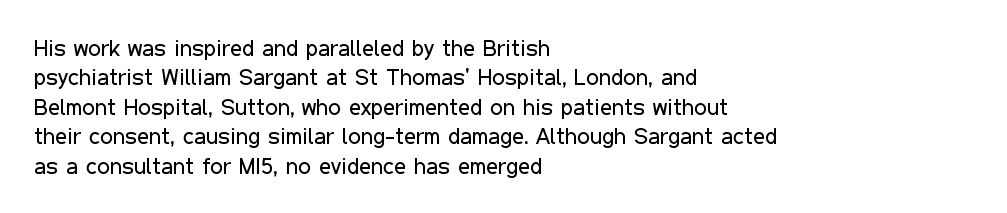
{"italic": "no", "bold": "no", "underline": "no", "align": "left", "line_spacing": "normal", "line_spacing_ratio": 1.28, "letter_spacing": "normal", "letter_spacing_em": 0.0, "glyph_px": 23}
